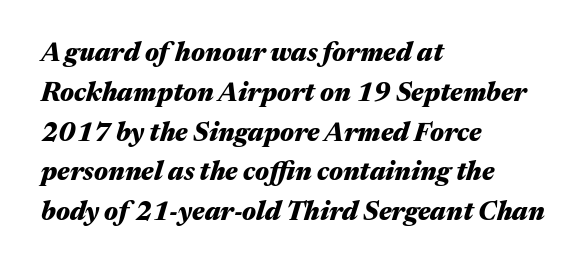
The string is rendered with underlining switched off. The lines in this sample share a left origin and differ only in where they stop. Students, this is bold: see how much ink each stroke carries. Students, note that the glyphs here touch the page at normal intervals.
